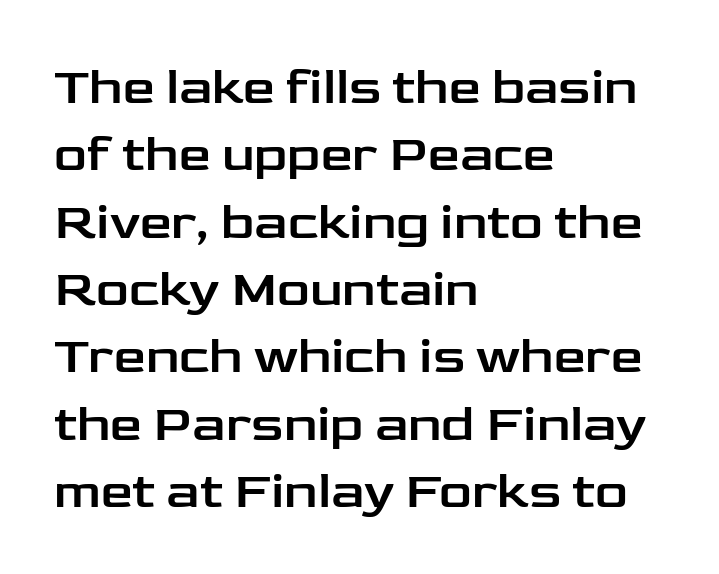
The image shows 51 px wide sans-serif type, upright; set left-aligned, normal line spacing (1.32x), normal letter spacing, not underlined; low stroke contrast and a medium x-height.
